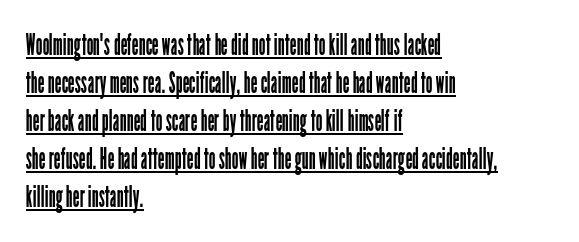
Q: Is the text bold? A: No.
Q: Is the text italic (slanted)? A: No, it is upright.
Q: Is the typeface a serif or a sans-serif typeface? A: Sans-serif.
Q: Is the text underlined? A: Yes.
Q: How is the paragraph aligned? A: Left-aligned.
Q: Is the spacing between letters normal or unusually wide? A: Normal.
Q: Is the spacing between lines tight, normal or loose? A: Normal.
Q: Width (condensed, normal, or wide)? A: Condensed.
Q: Stroke contrast? A: Low.
Q: x-height? A: Medium.
Q: Monospaced? A: No.
